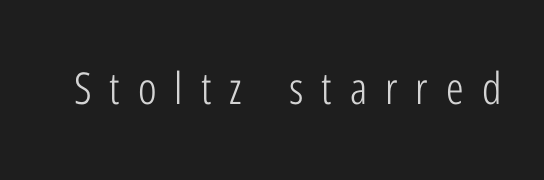
Stems and bowls with no extra thickness — not bold. Is there any slant? The stems are plumb. The passage shown has open, widely tracked lettering throughout. The characters display no serif detailing; their extremities are plain.
